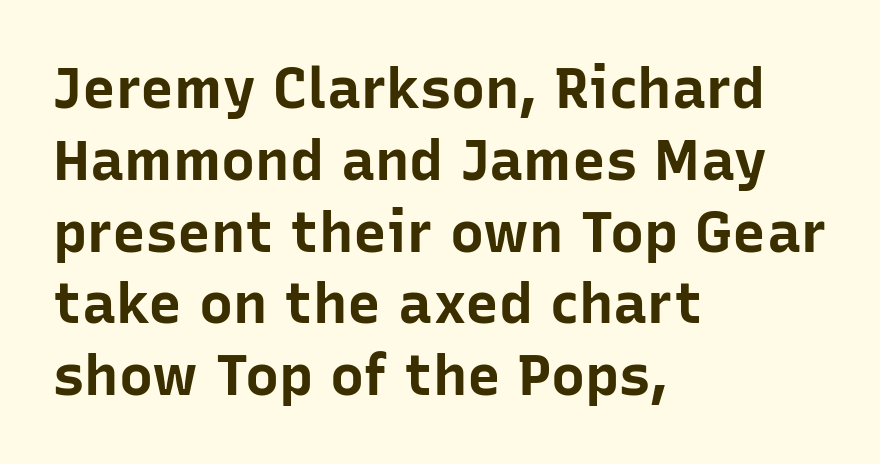
Q: Is the text bold? A: Yes.
Q: Is the text italic (slanted)? A: No, it is upright.
Q: Is the typeface a serif or a sans-serif typeface? A: Sans-serif.
Q: Is the text underlined? A: No.
Q: How is the paragraph aligned? A: Left-aligned.
Q: Is the spacing between letters normal or unusually wide? A: Normal.
Q: Is the spacing between lines tight, normal or loose? A: Normal.
Q: Width (condensed, normal, or wide)? A: Normal.
Q: Stroke contrast? A: Low.
Q: x-height? A: Medium.
Q: Monospaced? A: No.
